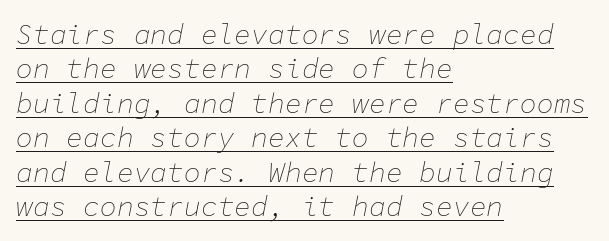
{"italic": "yes", "lean": "right", "slant_degrees": 11, "bold": "no", "weight": "thin", "width": "normal", "stroke_contrast": "low", "x_height": "medium", "monospaced": "yes", "underline": "yes", "align": "left", "line_spacing_ratio": 1.23, "letter_spacing": "normal", "letter_spacing_em": 0.0, "glyph_px": 28}
